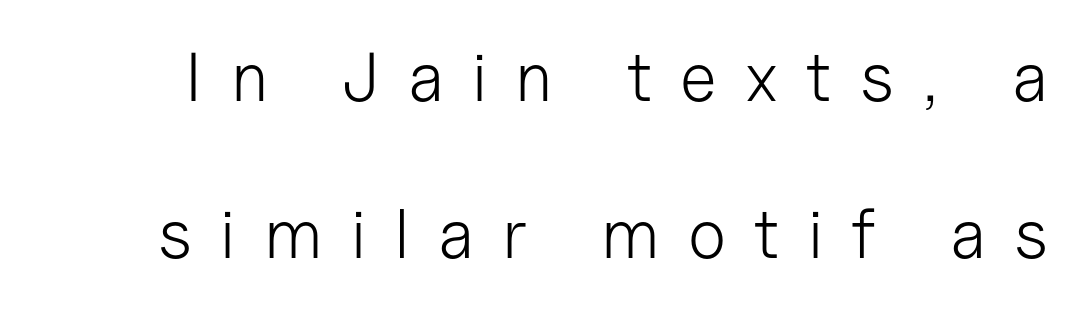
The letterforms sit at book weight or below. Letterform terminals end flat and unadorned throughout the passage. Whoever set this chose breathing room over compactness in the vertical rhythm. Letters rest on an invisible, unmarked baseline. A typesetter would mark this as roman, not italic.
